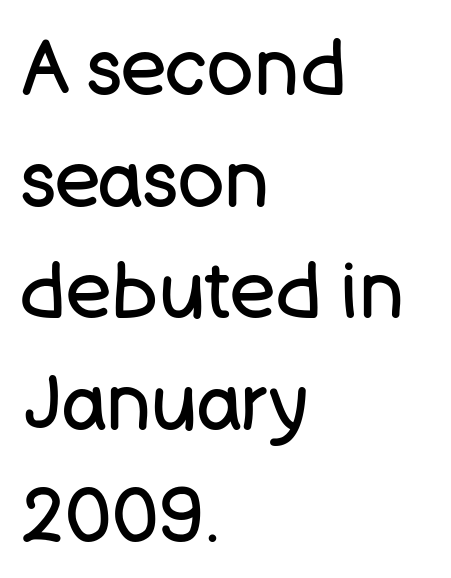
The image shows 77 px regular-weight sans-serif type, upright; set left-aligned, normal line spacing (1.45x), normal letter spacing, not underlined; low stroke contrast and a large x-height.
